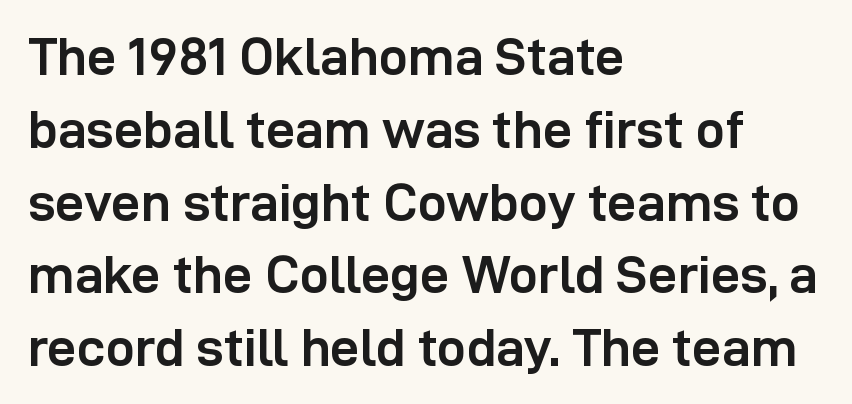
{"serif": "no", "italic": "no", "bold": "yes", "weight": "semibold", "width": "normal", "stroke_contrast": "low", "x_height": "medium", "monospaced": "no", "underline": "no", "align": "left", "line_spacing": "normal", "line_spacing_ratio": 1.4, "letter_spacing": "normal", "letter_spacing_em": 0.0, "glyph_px": 52}
